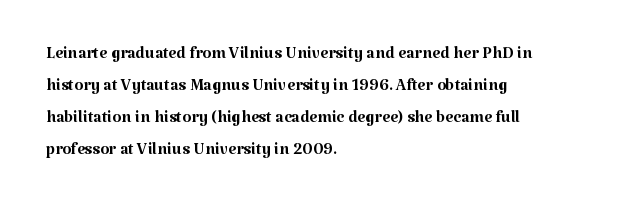
Q: Is the text bold? A: No.
Q: Is the text italic (slanted)? A: No, it is upright.
Q: Is the text underlined? A: No.
Q: How is the paragraph aligned? A: Left-aligned.
Q: Is the spacing between letters normal or unusually wide? A: Normal.
Q: Is the spacing between lines tight, normal or loose? A: Normal.
